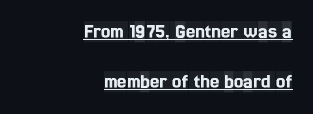
The image shows 21 px text type, upright; set right-aligned, loose line spacing (2.37x), normal letter spacing, underlined.
